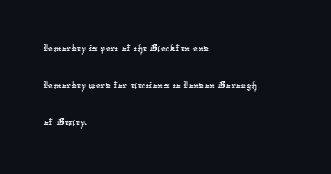
The image shows 25 px text type; set left-aligned, normal line spacing (1.49x), normal letter spacing, not underlined.
